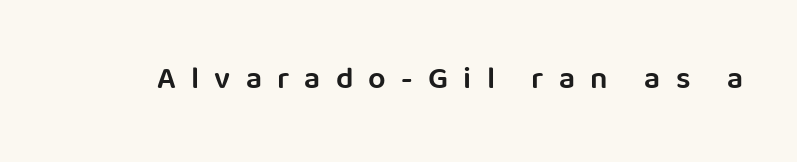
Here the designer chose a conventional face with non-uniform glyph widths. Style check: upright. Each letter's strokes conclude bluntly, with no projecting serifs. The glyphs are unaccompanied by any horizontal stroke below them.
